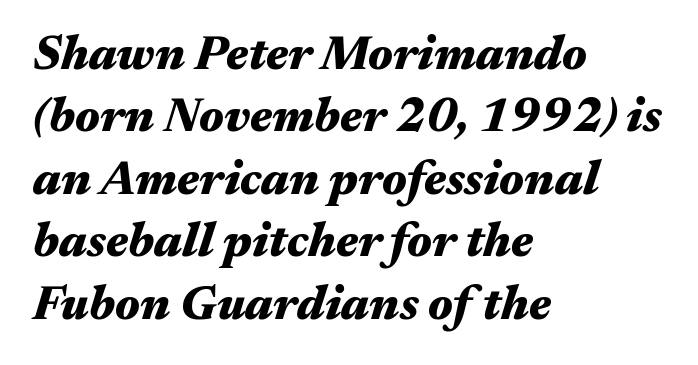
One glance says typical: line gaps are just what's usual. Underline: absent. Does the copy run flush right? No — it runs flush left. Does the lettering tilt? It does — this is italic. Words appear dense and cohesive because spacing is normal. These words are printed bold, with thick strokes throughout.
